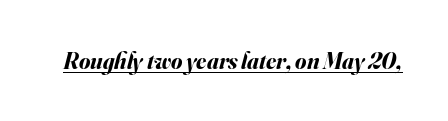
Q: Is the text bold? A: Yes.
Q: Is the text italic (slanted)? A: Yes, it leans right by about 16 degrees.
Q: Is the text underlined? A: Yes.
Q: Is the spacing between letters normal or unusually wide? A: Normal.
